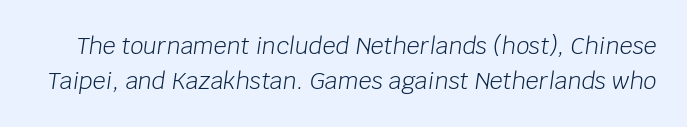
The area under the type is left untouched. Rows of type keep a routine distance in the vertical direction. The letters are slanted; this is an italic face. Short note: letters normally spaced. The passage shown is not bold in any degree.
